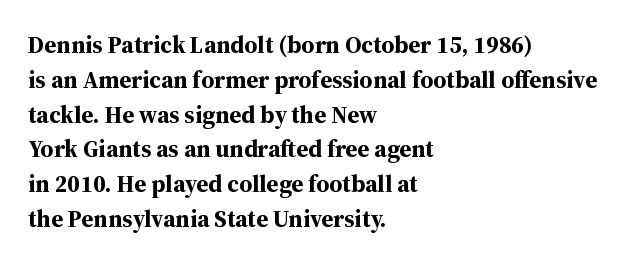
Q: Is the text bold? A: Yes.
Q: Is the text italic (slanted)? A: No, it is upright.
Q: Is the text underlined? A: No.
Q: How is the paragraph aligned? A: Left-aligned.
Q: Is the spacing between letters normal or unusually wide? A: Normal.
Q: Is the spacing between lines tight, normal or loose? A: Normal.
